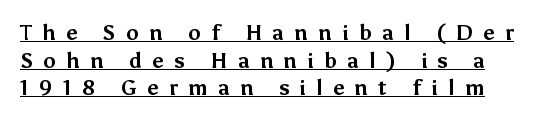
The specimen includes a rule beneath the text block's lines. A normal amount of white space separates one row of letters from the next. You could only call the tracking loose — the letters float apart. Bold? Absolutely — the strokes are thick and heavy.
